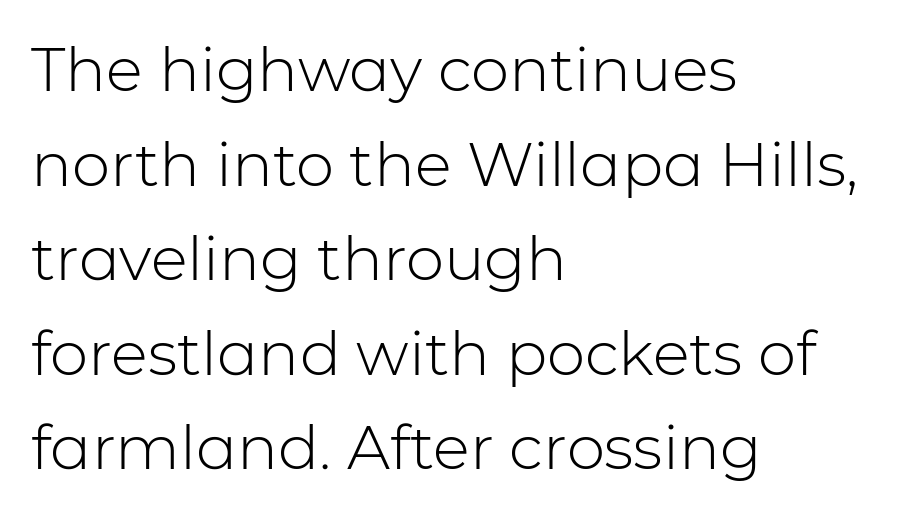
Beneath every word, the page is bare. The letters stand upright; this is a roman face. A typesetter would label this face a sans. Looks like regular typesetting: each glyph gets only the width it needs. If you measured baseline to baseline, you'd find a middling distance.
